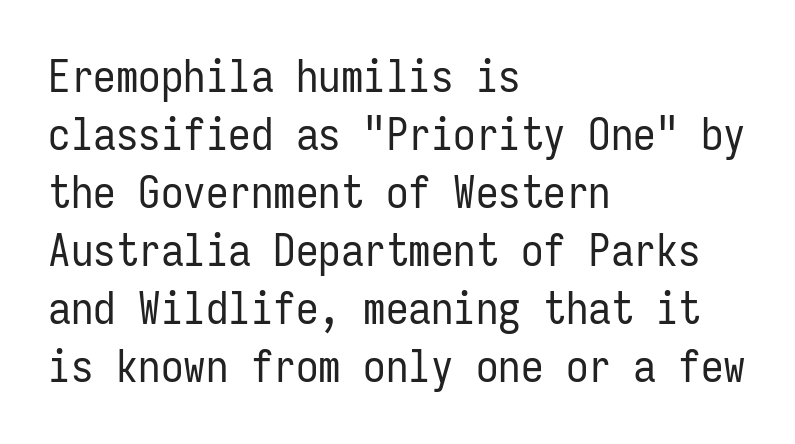
The image shows 45 px regular-weight, condensed sans-serif type, upright, monospaced; set left-aligned, normal line spacing (1.29x), normal letter spacing, not underlined; low stroke contrast and a medium x-height.
